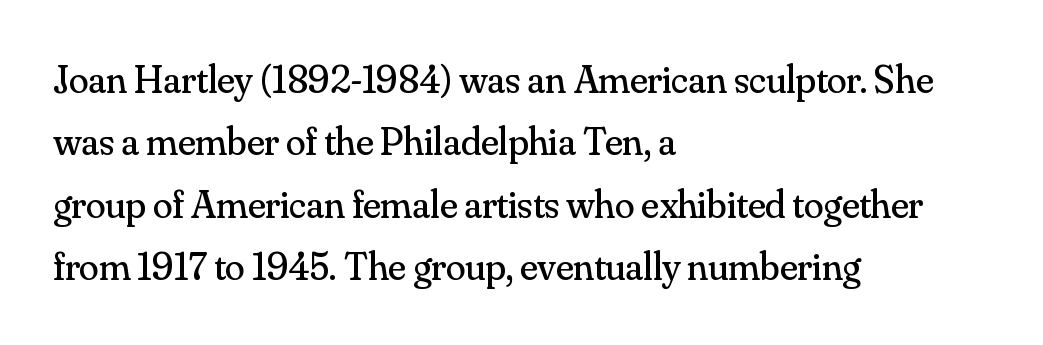
Q: Is the text bold? A: No.
Q: Is the text italic (slanted)? A: No, it is upright.
Q: Is the typeface a serif or a sans-serif typeface? A: Serif.
Q: Is the text underlined? A: No.
Q: How is the paragraph aligned? A: Left-aligned.
Q: Is the spacing between letters normal or unusually wide? A: Normal.
Q: Is the spacing between lines tight, normal or loose? A: Normal.
Q: Width (condensed, normal, or wide)? A: Normal.
Q: Stroke contrast? A: Medium.
Q: x-height? A: Small.
Q: Monospaced? A: No.
